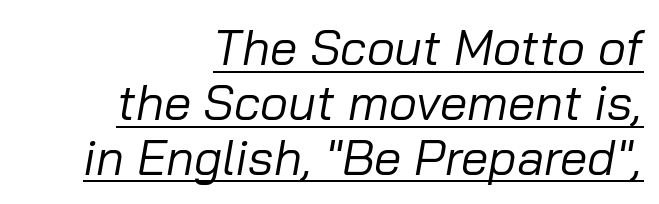
The image shows 49 px regular-weight type, italic (leaning right); set right-aligned, tight line spacing (1.12x), normal letter spacing, underlined; low stroke contrast and a medium x-height.
